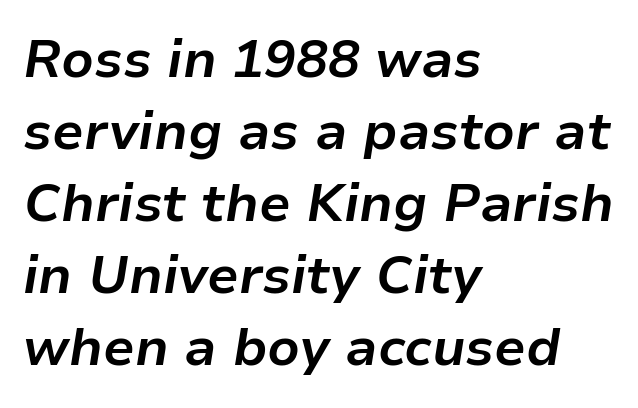
{"italic": "yes", "lean": "right", "slant_degrees": 9, "bold": "yes", "weight": "bold", "width": "normal", "stroke_contrast": "low", "x_height": "medium", "monospaced": "no", "underline": "no", "align": "left", "line_spacing": "normal", "line_spacing_ratio": 1.36, "letter_spacing": "normal", "letter_spacing_em": 0.0, "glyph_px": 53}
